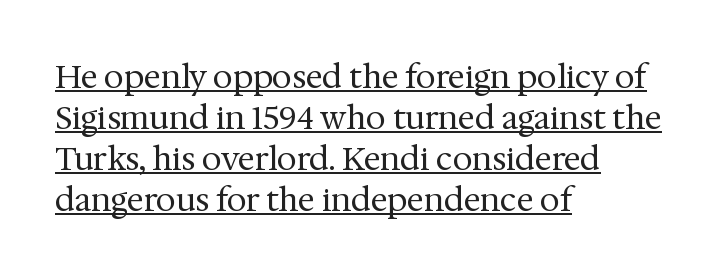
The image shows 32 px regular-weight serif type, upright; set left-aligned, normal line spacing (1.28x), normal letter spacing, underlined; medium stroke contrast and a medium x-height.
